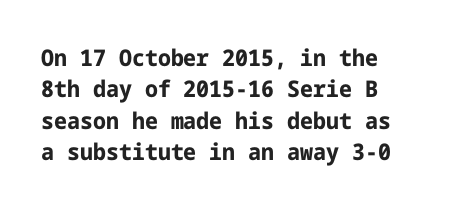
The image shows 23 px bold type, upright; set normal line spacing (1.36x), normal letter spacing, not underlined.
